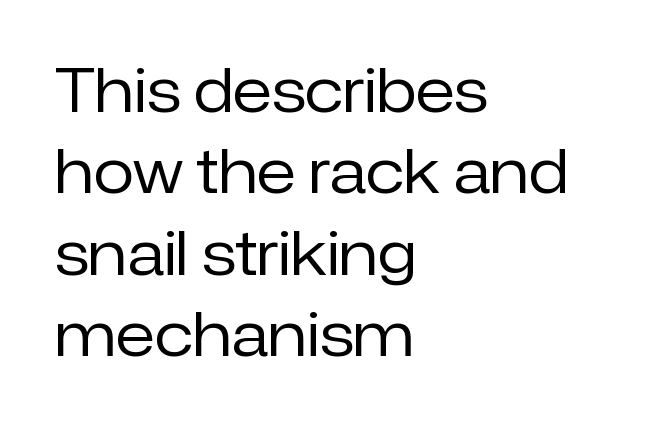
{"serif": "no", "italic": "no", "bold": "no", "weight": "regular", "width": "normal", "stroke_contrast": "low", "x_height": "medium", "monospaced": "no", "underline": "no", "align": "left", "line_spacing": "normal", "line_spacing_ratio": 1.38, "letter_spacing": "normal", "letter_spacing_em": 0.0, "glyph_px": 59}
